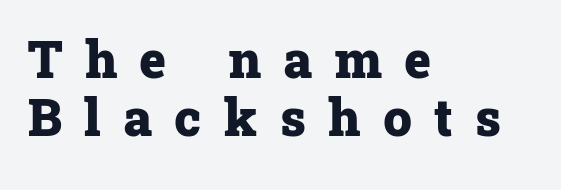
{"serif": "yes", "italic": "no", "bold": "yes", "weight": "heavy", "width": "normal", "stroke_contrast": "low", "x_height": "medium", "monospaced": "no", "underline": "no", "align": "left", "line_spacing": "tight", "line_spacing_ratio": 1.14, "letter_spacing": "wide", "letter_spacing_em": 0.44, "glyph_px": 51}
